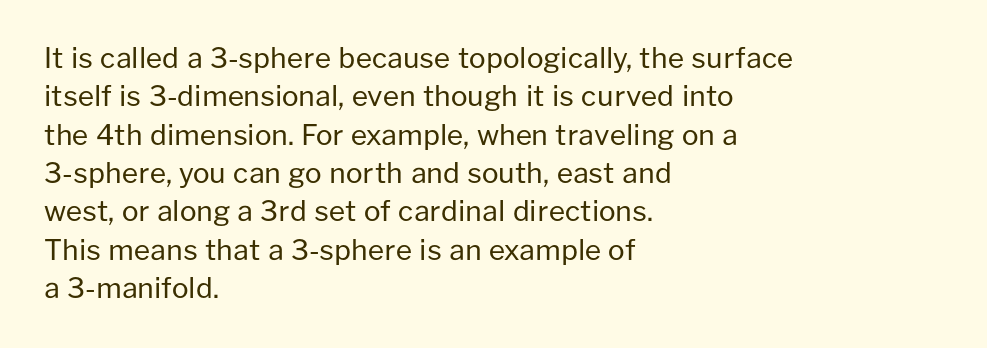
{"serif": "no", "italic": "no", "bold": "no", "weight": "regular", "width": "normal", "stroke_contrast": "low", "x_height": "medium", "monospaced": "no", "underline": "no", "align": "left", "line_spacing": "normal", "line_spacing_ratio": 1.37, "letter_spacing": "normal", "letter_spacing_em": 0.0, "glyph_px": 28}
